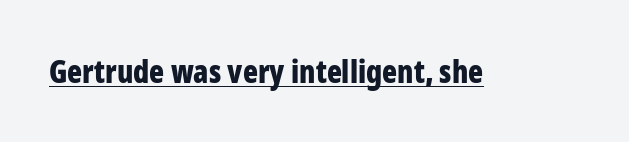
Q: Is the text bold? A: Yes.
Q: Is the text italic (slanted)? A: No, it is upright.
Q: Is the typeface a serif or a sans-serif typeface? A: Sans-serif.
Q: Is the text underlined? A: Yes.
Q: Is the spacing between letters normal or unusually wide? A: Normal.
Q: Width (condensed, normal, or wide)? A: Condensed.
Q: Stroke contrast? A: Low.
Q: x-height? A: Medium.
Q: Monospaced? A: No.
